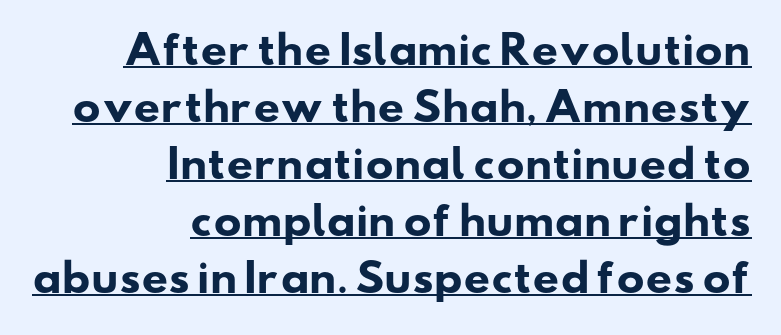
The image shows 37 px heavy, wide sans-serif type; set right-aligned, normal line spacing (1.54x), normal letter spacing, underlined; low stroke contrast and a small x-height.
